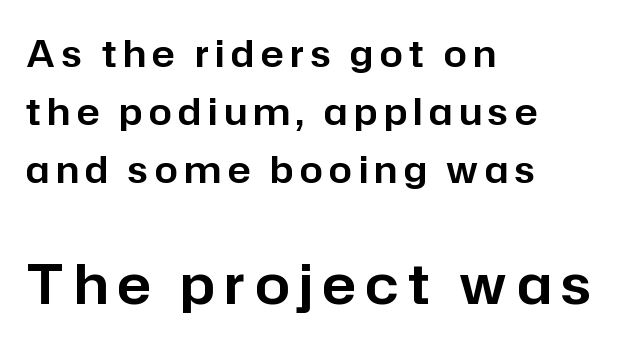
Students, observe: this is what conventionally led text looks like. This is roman type, the default non-slanted kind. Is this a fixed-width face? No — the glyphs have proportional, varying widths. Does the type have serifs? No, each stem ends abruptly. Layout note: lines flush left.
